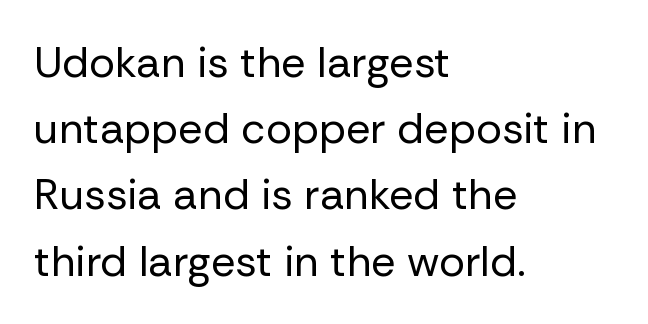
The image shows 43 px regular-weight sans-serif type, upright; set left-aligned, normal line spacing (1.54x), normal letter spacing, not underlined; low stroke contrast and a medium x-height.
